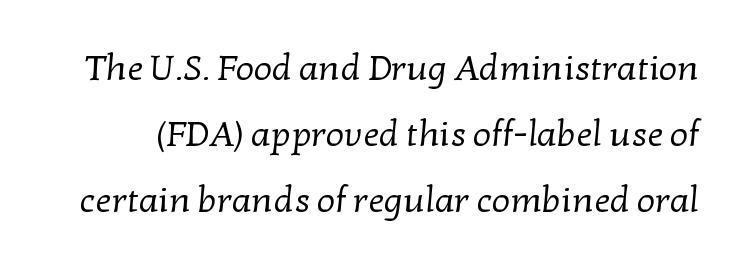
Q: Is the text bold? A: No.
Q: Is the typeface a serif or a sans-serif typeface? A: Serif.
Q: Is the text underlined? A: No.
Q: Is the spacing between letters normal or unusually wide? A: Normal.
Q: Width (condensed, normal, or wide)? A: Normal.
Q: Stroke contrast? A: Low.
Q: x-height? A: Medium.
Q: Monospaced? A: No.
